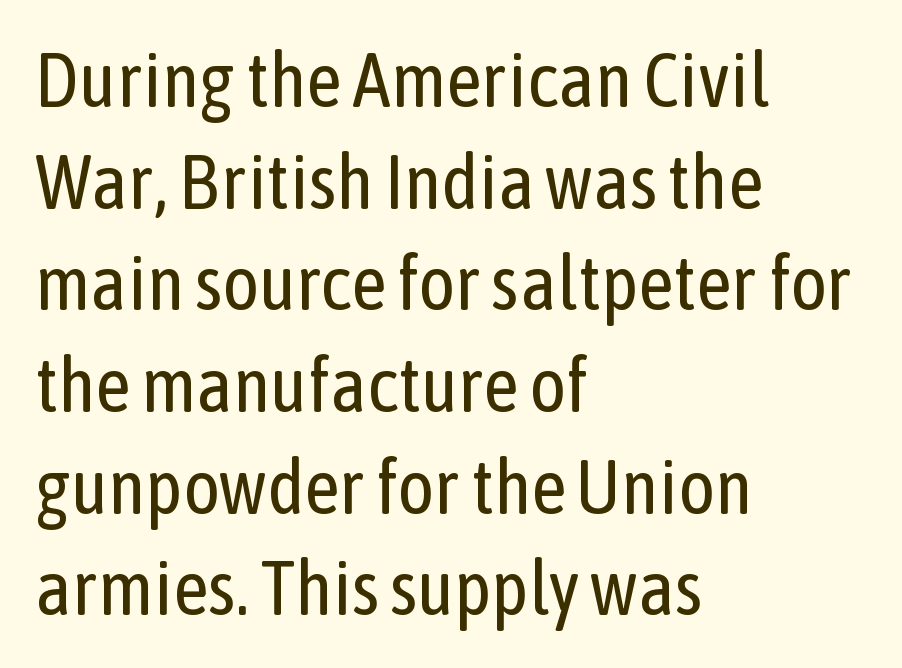
Students, note that the glyphs here touch the page at normal intervals. The face used here is a sans, in the tradition of grotesques and geometrics. Here the designer chose a conventional face with non-uniform glyph widths. Horizontal alignment here is leftward, the default for most running prose. A typesetter would mark this as roman, not italic.
